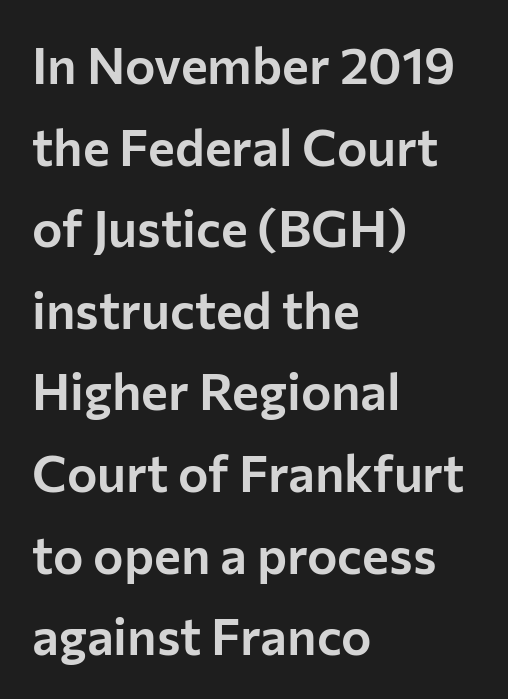
{"serif": "no", "italic": "no", "width": "normal", "stroke_contrast": "low", "x_height": "medium", "monospaced": "no", "underline": "no", "align": "left", "line_spacing": "normal", "line_spacing_ratio": 1.6, "letter_spacing": "normal", "letter_spacing_em": 0.0, "glyph_px": 51}
